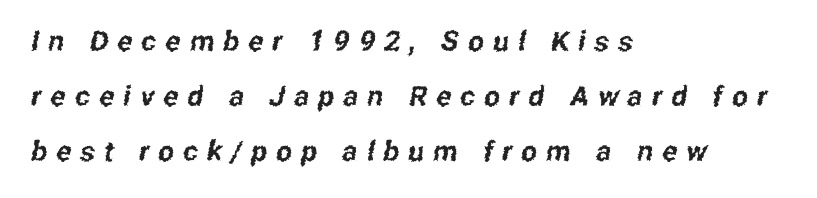
Someone cranked the tracking dial way up on this one. The vertical gap from one line to the next is large. These lines are set flush left with a ragged right edge. Varying glyph widths throughout — classic text-font behaviour. Observe the absence of serifs on each vertical stroke in this sample. Unmarked baselines from the first word to the last.
